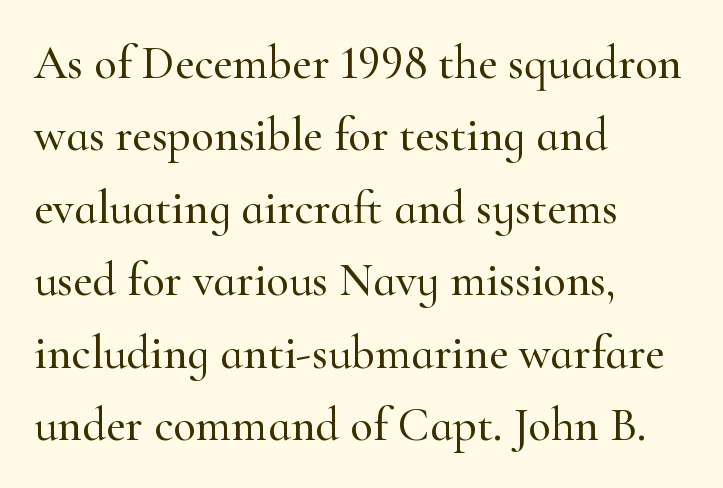
This is roman type, the default non-slanted kind. Letters rest on an invisible, unmarked baseline. The tracking reads as untouched default to a designer's eye. In terms of leading, this rendering sits right in the middle. You could not count columns in this text — the font is proportionally spaced. Is this a sans? No — the strokes have serifs.
